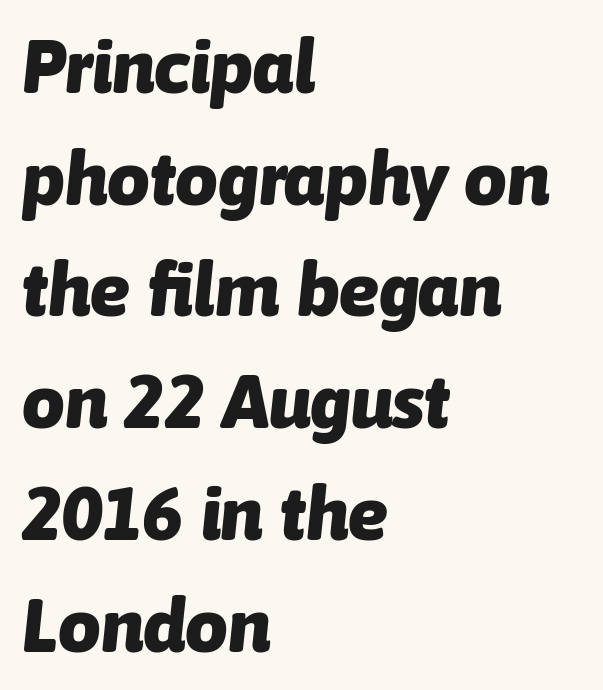
This sample has the flowing, uneven cadence of proportional lettering. Any mark beneath the type? The region is blank. This is heavy type, rendered in bold. Letter spacing: default. Visually the block forms a straight wall on the left and a jagged coastline on the right. There's an unmistakable incline to the writing here.
